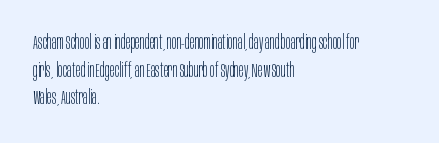
{"italic": "no", "bold": "no", "underline": "no", "align": "left", "line_spacing": "normal", "line_spacing_ratio": 1.38, "letter_spacing": "normal", "letter_spacing_em": 0.0, "glyph_px": 20}
